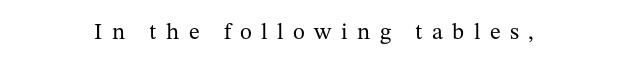
Q: Is the text bold? A: No.
Q: Is the text italic (slanted)? A: No, it is upright.
Q: Is the text underlined? A: No.
Q: Is the spacing between letters normal or unusually wide? A: Unusually wide.
